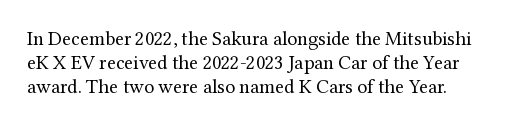
The image shows 20 px text type, upright; set line spacing 1.2x, normal letter spacing, not underlined.
